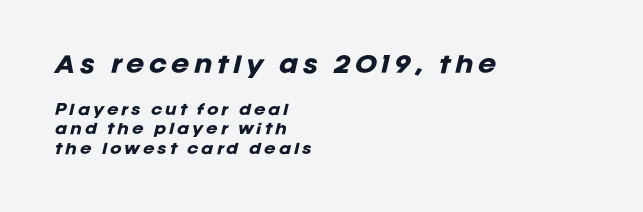
Q: Is the text bold? A: Yes.
Q: Is the text italic (slanted)? A: Yes, it leans right by about 12 degrees.
Q: Is the text underlined? A: No.
Q: How is the paragraph aligned? A: Left-aligned.
Q: Is the spacing between letters normal or unusually wide? A: Unusually wide.
Q: Is the spacing between lines tight, normal or loose? A: Normal.
Q: Which block of text is set in a larger size, the first (top) or the second (bottom)? A: The first (top) one.
